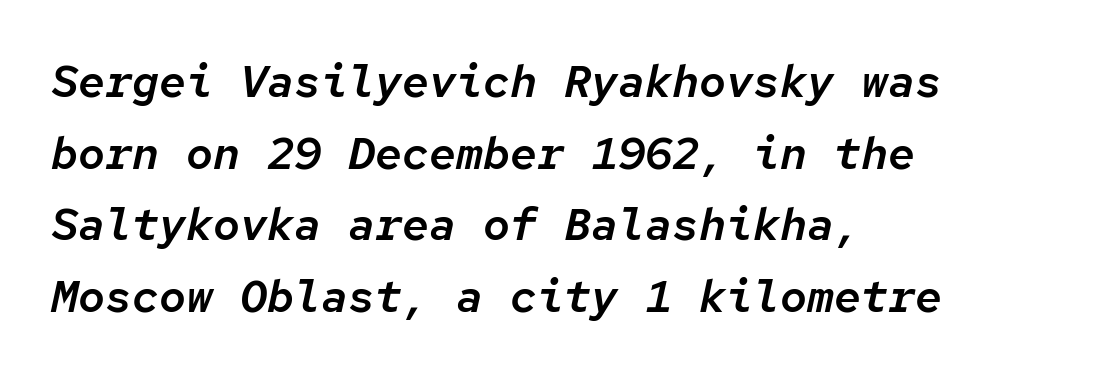
The image shows 45 px text type, italic (leaning right), monospaced; set left-aligned, normal line spacing (1.59x), normal letter spacing, not underlined; low stroke contrast and a medium x-height.
